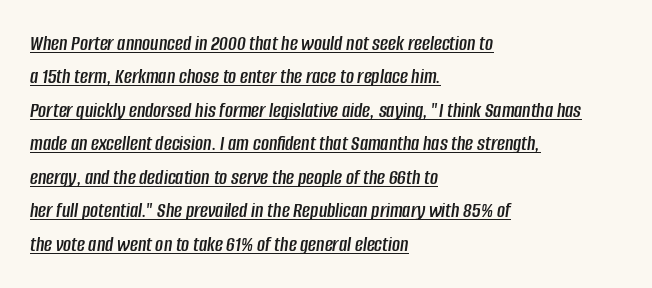
{"italic": "yes", "lean": "right", "slant_degrees": 8, "underline": "yes", "align": "left", "line_spacing": "normal", "line_spacing_ratio": 1.52, "letter_spacing": "normal", "letter_spacing_em": 0.0, "glyph_px": 22}
